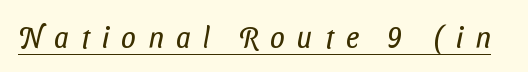
Nothing sits at the stroke ends, so this counts as sans-serif. In terms of letterspacing, this is a distinctly airy, spread setting. Somebody hit Ctrl+U on this one — the words are underlined. Note the varied advance widths — an 'i' is clearly narrower than an 'm'. Weight: in the light-to-regular range.
